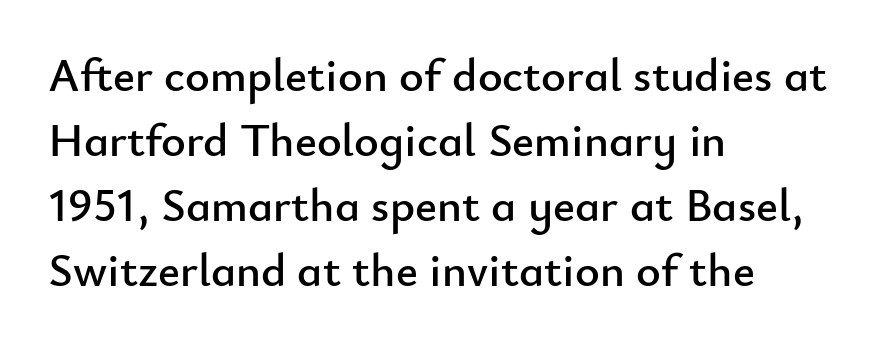
{"serif": "no", "italic": "no", "width": "normal", "stroke_contrast": "low", "x_height": "small", "monospaced": "no", "underline": "no", "align": "left", "line_spacing": "normal", "line_spacing_ratio": 1.38, "letter_spacing": "normal", "letter_spacing_em": 0.0, "glyph_px": 47}
